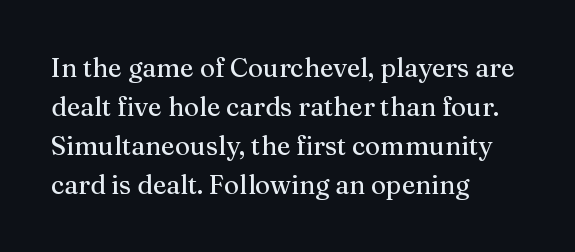
{"italic": "no", "underline": "no", "align": "left", "line_spacing": "normal", "line_spacing_ratio": 1.5, "letter_spacing": "normal", "letter_spacing_em": 0.0, "glyph_px": 26}
